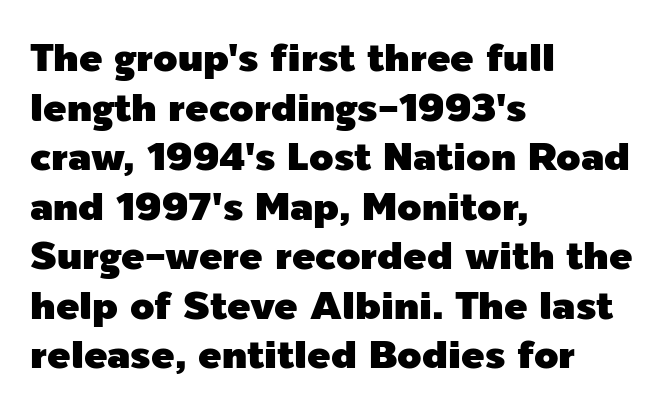
{"serif": "no", "italic": "no", "width": "normal", "x_height": "medium", "monospaced": "no", "underline": "no", "align": "left", "line_spacing": "normal", "line_spacing_ratio": 1.27, "letter_spacing": "normal", "letter_spacing_em": 0.0, "glyph_px": 39}
